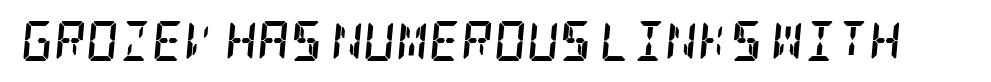
The image shows 40 px semibold, condensed serif type, italic (leaning right); set normal letter spacing, not underlined; low stroke contrast and a large x-height.
